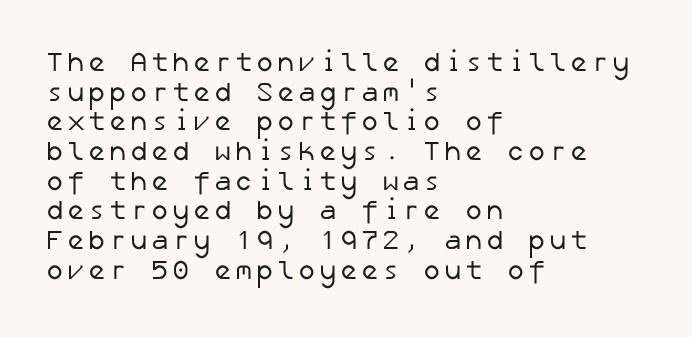
The image shows 27 px text type; set left-aligned, tight line spacing (1.1x), not underlined.
